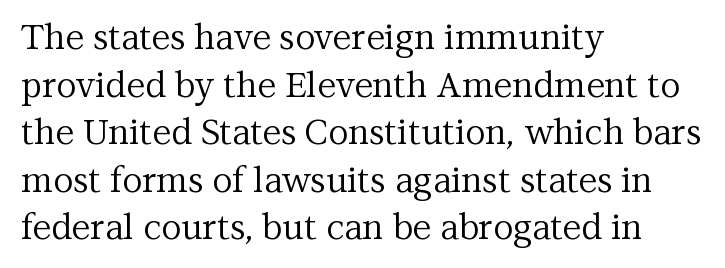
{"serif": "yes", "italic": "no", "bold": "no", "weight": "regular", "width": "normal", "stroke_contrast": "medium", "x_height": "medium", "monospaced": "no", "underline": "no", "align": "left", "line_spacing": "normal", "line_spacing_ratio": 1.36, "letter_spacing": "normal", "letter_spacing_em": 0.0, "glyph_px": 35}
